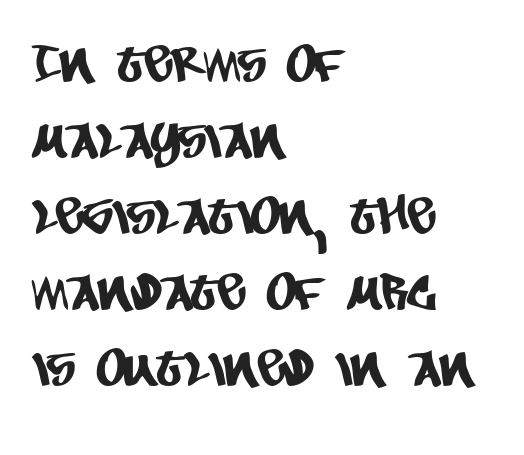
{"serif": "no", "width": "condensed", "stroke_contrast": "low", "x_height": "large", "monospaced": "no", "underline": "no", "align": "left", "line_spacing": "normal", "line_spacing_ratio": 1.46, "letter_spacing": "normal", "letter_spacing_em": 0.0, "glyph_px": 52}
